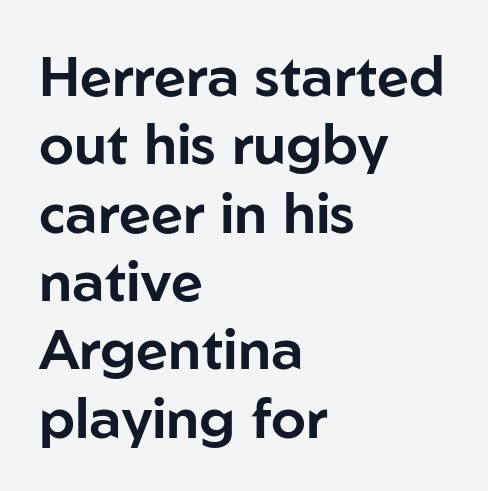
Q: Is the text italic (slanted)? A: No, it is upright.
Q: Is the typeface a serif or a sans-serif typeface? A: Sans-serif.
Q: Is the text underlined? A: No.
Q: How is the paragraph aligned? A: Left-aligned.
Q: Is the spacing between letters normal or unusually wide? A: Normal.
Q: Width (condensed, normal, or wide)? A: Normal.
Q: Stroke contrast? A: Low.
Q: x-height? A: Medium.
Q: Monospaced? A: No.
